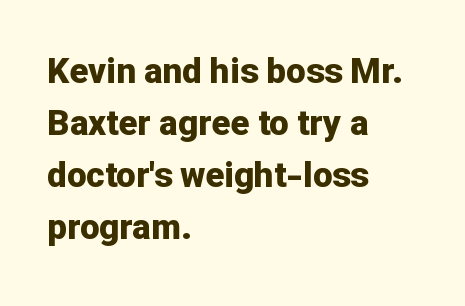
The image shows 35 px bold sans-serif type, upright; set left-aligned, normal line spacing (1.49x), normal letter spacing, not underlined; low stroke contrast and a medium x-height.
